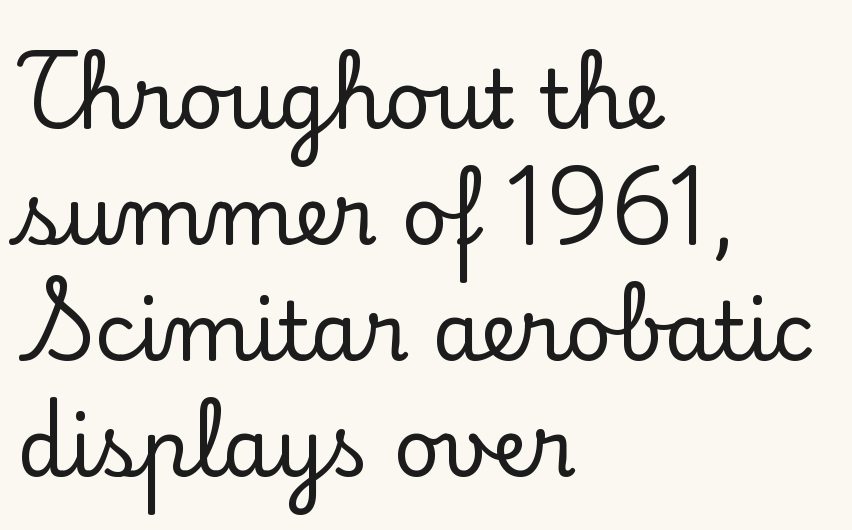
The image shows 80 px serif type, upright; set left-aligned, normal line spacing (1.45x), normal letter spacing, not underlined; low stroke contrast and a small x-height.
